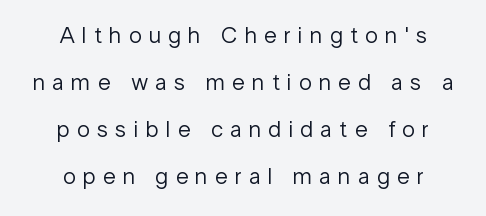
The weight tops out at a normal text grade. Posture: straight, roman, zero tilt. The passage shown is not underscored anywhere. Regarding leading, the lines here are spaced well apart. Is the letter spacing exaggerated? Yes — the characters are pushed far apart.
